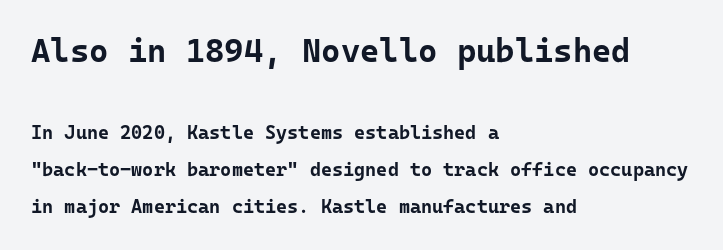
{"serif": "no", "italic": "no", "bold": "yes", "weight": "bold", "width": "normal", "stroke_contrast": "low", "x_height": "medium", "underline": "no", "align": "left", "line_spacing": "loose", "line_spacing_ratio": 1.94, "letter_spacing": "normal", "letter_spacing_em": 0.0, "larger_block": "first", "size_ratio": 1.74, "glyph_px": 33}
